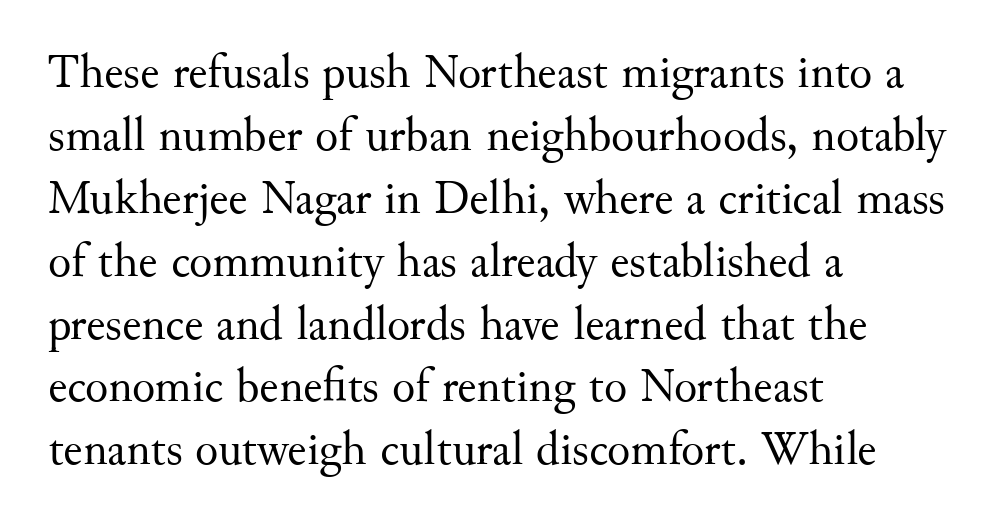
Caption: multi-line text, flush left, ragged right. The rendering keeps characters at their native spacing. Does the type have serifs? Yes, each stem ends in a small foot. Vertical spacing — default.
